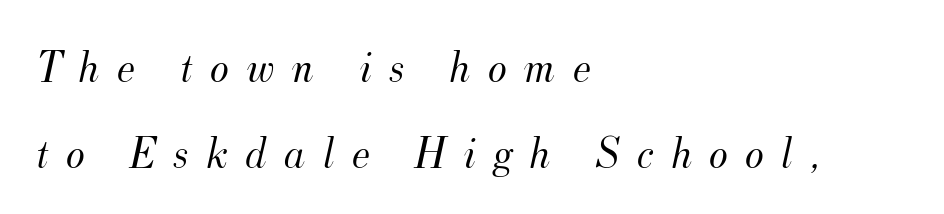
{"serif": "yes", "italic": "yes", "lean": "right", "slant_degrees": 12, "bold": "no", "weight": "light", "width": "normal", "stroke_contrast": "medium", "x_height": "small", "monospaced": "no", "underline": "no", "align": "left", "line_spacing": "loose", "line_spacing_ratio": 1.92, "letter_spacing": "wide", "letter_spacing_em": 0.38, "glyph_px": 45}
